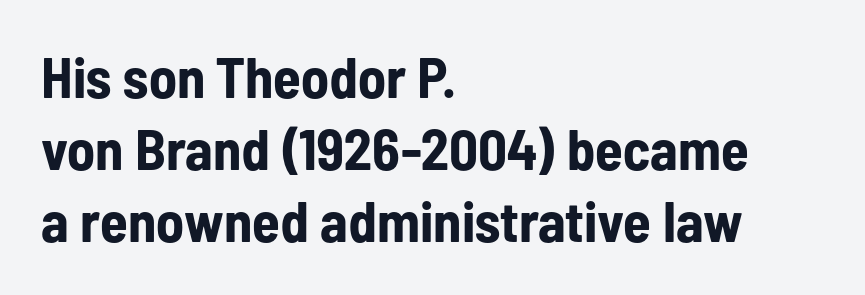
{"serif": "no", "italic": "no", "bold": "yes", "weight": "bold", "width": "condensed", "stroke_contrast": "low", "x_height": "medium", "monospaced": "no", "underline": "no", "align": "left", "line_spacing": "normal", "line_spacing_ratio": 1.26, "letter_spacing": "normal", "letter_spacing_em": 0.0, "glyph_px": 57}
